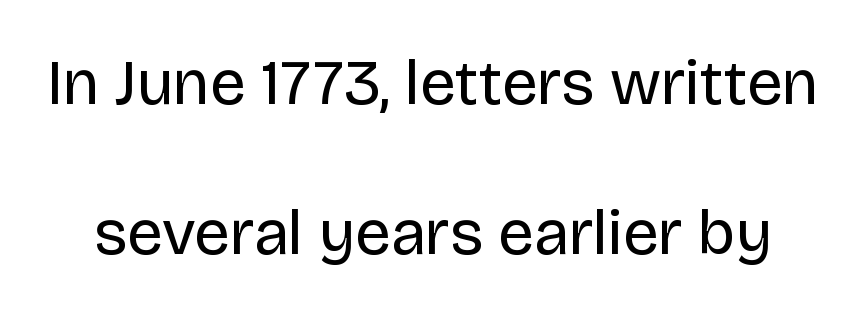
{"serif": "no", "italic": "no", "bold": "no", "weight": "regular", "width": "normal", "stroke_contrast": "low", "x_height": "large", "monospaced": "no", "underline": "no", "line_spacing": "loose", "line_spacing_ratio": 2.34, "letter_spacing": "normal", "letter_spacing_em": 0.0, "glyph_px": 64}
